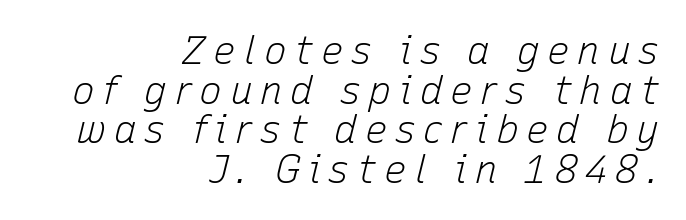
Glyph-to-glyph distance is far greater than everyday printed text. You can tell it's italic because the verticals aren't actually vertical. The rag falls on the left side of this text block. This sample has the flowing, uneven cadence of proportional lettering. The designer dialed line spacing down below the default.
